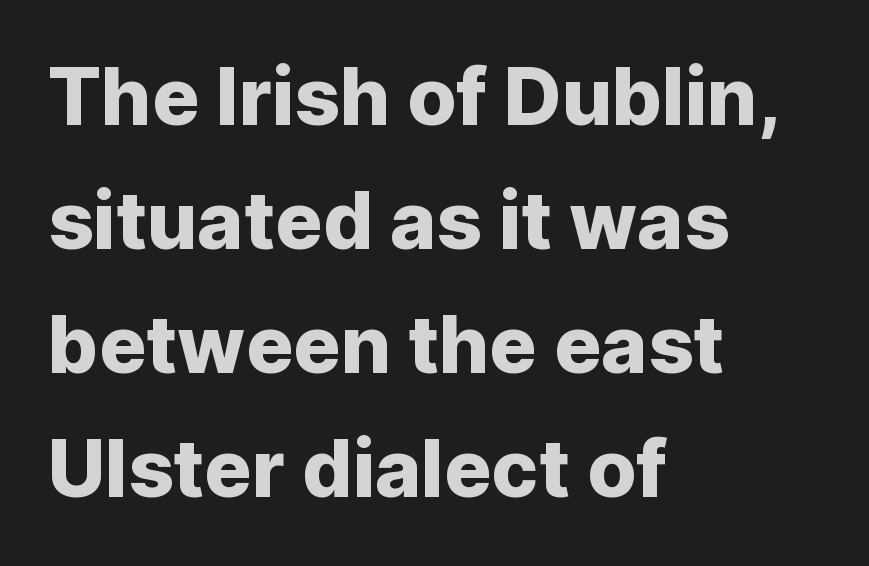
The image shows 79 px sans-serif type, upright; set left-aligned, normal line spacing (1.57x), normal letter spacing, not underlined; low stroke contrast and a medium x-height.
